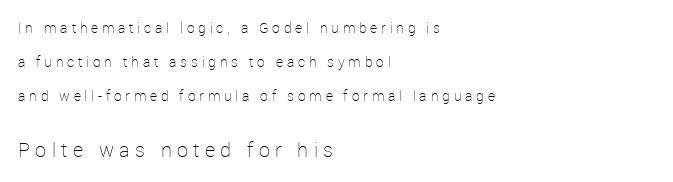
The image shows 20 px text type, upright; set left-aligned, loose line spacing (2.43x), unusually wide letter spacing (+0.27 em), not underlined; the second (bottom) block is 1.43x larger.
